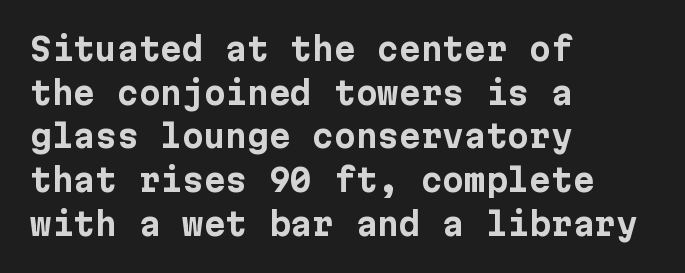
The image shows 31 px bold sans-serif type, upright; set left-aligned, normal line spacing (1.41x), normal letter spacing, not underlined; low stroke contrast and a medium x-height.
